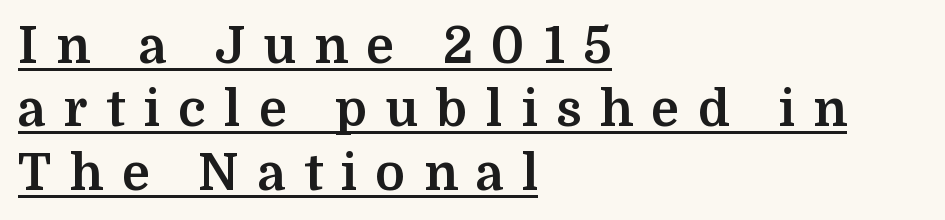
{"serif": "yes", "italic": "no", "bold": "yes", "weight": "bold", "width": "normal", "stroke_contrast": "medium", "x_height": "medium", "monospaced": "no", "underline": "yes", "align": "left", "line_spacing": "normal", "line_spacing_ratio": 1.27, "letter_spacing": "wide", "letter_spacing_em": 0.37, "glyph_px": 50}
